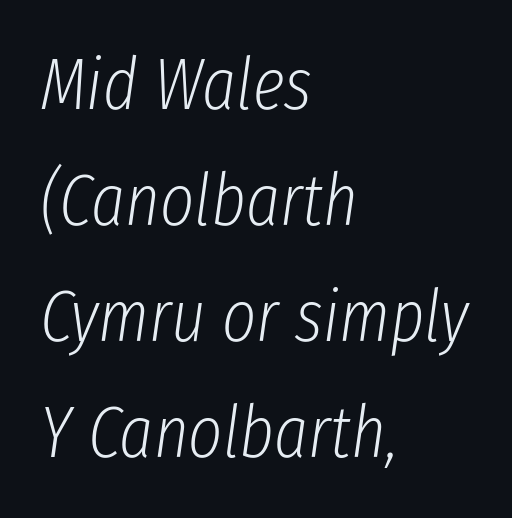
The specimen omits any rule beneath the text block's lines. Characters are canted at an angle relative to the baseline's perpendicular. The letterforms sit at book weight or below. Look at the tracking — it's just the regular setting, nothing added.
